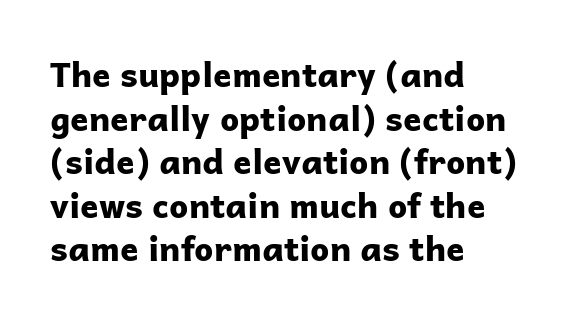
Quick note: not italic, upright. Nothing sits at the stroke ends, so this counts as sans-serif. Horizontally, the lines are justified to the leading edge only. Does the weight exceed regular? Yes, all the way to bold. Honestly, the letter spacing is just normal — you wouldn't notice it.
